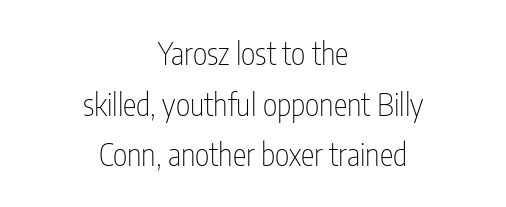
Q: Is the text bold? A: No.
Q: Is the text italic (slanted)? A: No, it is upright.
Q: Is the typeface a serif or a sans-serif typeface? A: Sans-serif.
Q: Is the text underlined? A: No.
Q: How is the paragraph aligned? A: Centered.
Q: Is the spacing between letters normal or unusually wide? A: Normal.
Q: Is the spacing between lines tight, normal or loose? A: Normal.
Q: Width (condensed, normal, or wide)? A: Condensed.
Q: Stroke contrast? A: Low.
Q: x-height? A: Medium.
Q: Monospaced? A: No.
